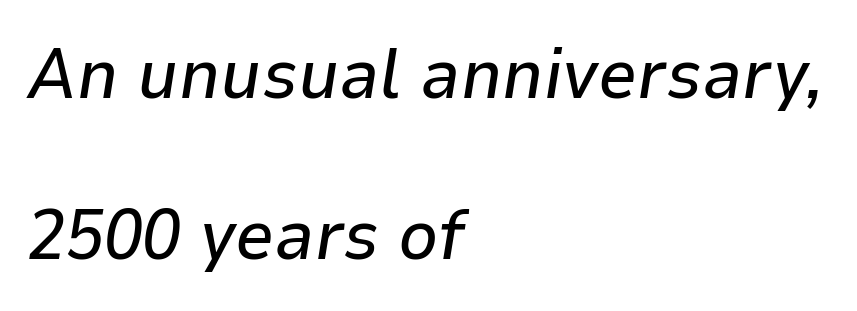
Q: Is the text italic (slanted)? A: Yes, it leans right by about 9 degrees.
Q: Is the text underlined? A: No.
Q: How is the paragraph aligned? A: Left-aligned.
Q: Is the spacing between letters normal or unusually wide? A: Normal.
Q: Is the spacing between lines tight, normal or loose? A: Loose.
Q: Width (condensed, normal, or wide)? A: Normal.
Q: Stroke contrast? A: Low.
Q: x-height? A: Medium.
Q: Monospaced? A: No.
